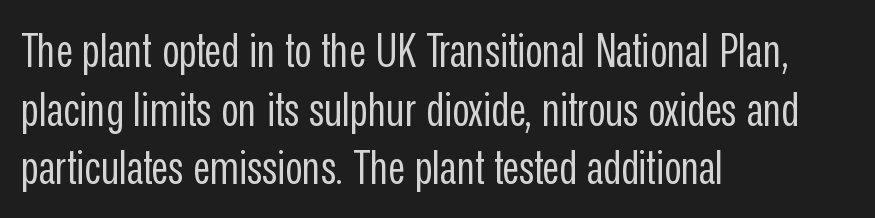
Q: Is the text bold? A: No.
Q: Is the text italic (slanted)? A: No, it is upright.
Q: Is the typeface a serif or a sans-serif typeface? A: Sans-serif.
Q: Is the text underlined? A: No.
Q: How is the paragraph aligned? A: Left-aligned.
Q: Is the spacing between letters normal or unusually wide? A: Normal.
Q: Is the spacing between lines tight, normal or loose? A: Normal.
Q: Width (condensed, normal, or wide)? A: Condensed.
Q: Stroke contrast? A: Low.
Q: x-height? A: Medium.
Q: Monospaced? A: No.
